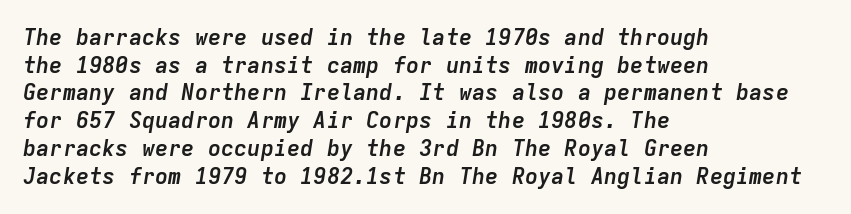
{"italic": "yes", "lean": "right", "slant_degrees": 9, "bold": "yes", "underline": "no", "align": "left", "line_spacing": "normal", "line_spacing_ratio": 1.26, "letter_spacing": "normal", "letter_spacing_em": 0.0, "glyph_px": 22}
